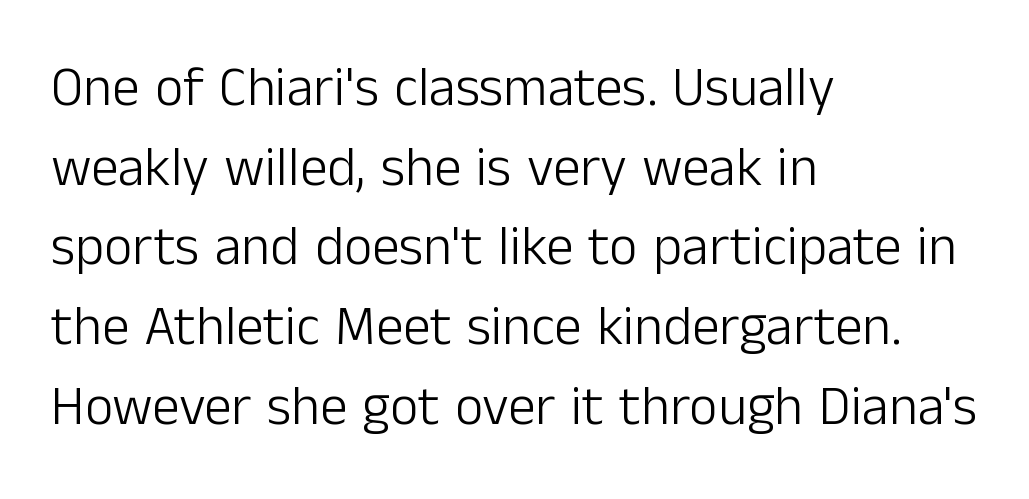
Q: Is the text bold? A: No.
Q: Is the text italic (slanted)? A: No, it is upright.
Q: Is the typeface a serif or a sans-serif typeface? A: Sans-serif.
Q: Is the text underlined? A: No.
Q: How is the paragraph aligned? A: Left-aligned.
Q: Is the spacing between letters normal or unusually wide? A: Normal.
Q: Is the spacing between lines tight, normal or loose? A: Normal.
Q: Width (condensed, normal, or wide)? A: Normal.
Q: Stroke contrast? A: Low.
Q: x-height? A: Medium.
Q: Monospaced? A: No.
